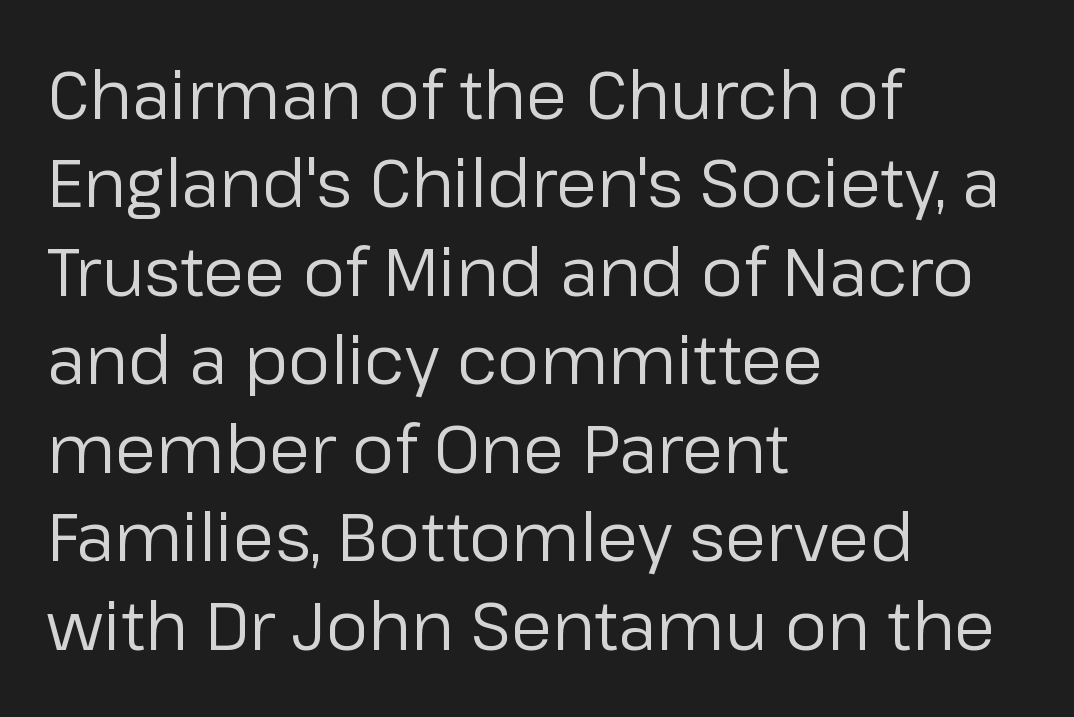
{"serif": "no", "italic": "no", "bold": "no", "weight": "regular", "width": "normal", "stroke_contrast": "low", "x_height": "medium", "monospaced": "no", "underline": "no", "align": "left", "line_spacing": "normal", "line_spacing_ratio": 1.32, "letter_spacing": "normal", "letter_spacing_em": 0.0, "glyph_px": 67}
